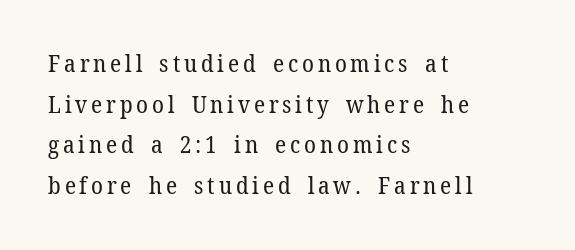
The space directly below the letters is spotless. The font is comparable to plain body text, perhaps lighter. Leftover space on each line is placed entirely after the last word. The font's upright variant was chosen for this text. Does the leading feel generous? No, just average.
